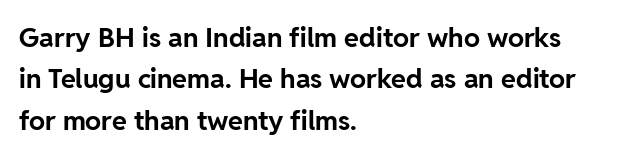
The image shows 27 px bold type, upright; set left-aligned, normal line spacing (1.53x), normal letter spacing, not underlined.
